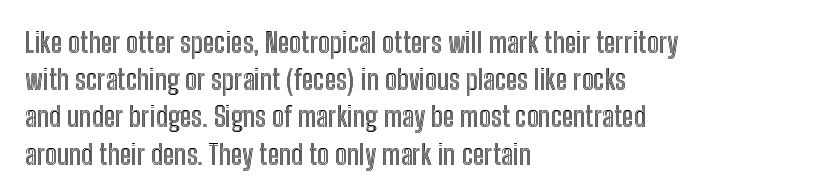
The image shows 28 px condensed type, upright; set left-aligned, normal line spacing (1.33x), normal letter spacing, not underlined; a medium x-height.
